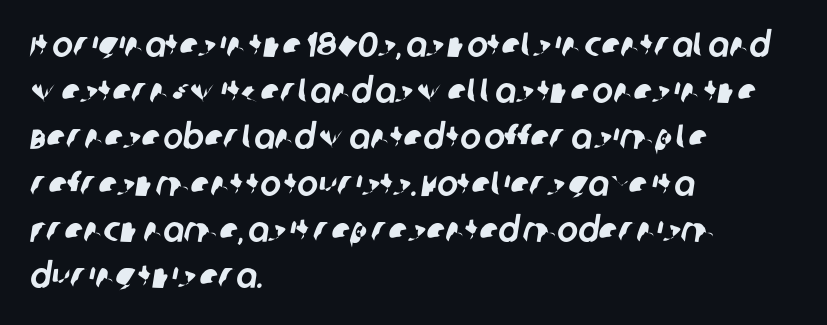
{"serif": "no", "width": "normal", "stroke_contrast": "low", "x_height": "large", "monospaced": "no", "underline": "no", "align": "left", "line_spacing": "normal", "line_spacing_ratio": 1.32, "letter_spacing": "normal", "letter_spacing_em": 0.0, "glyph_px": 35}
